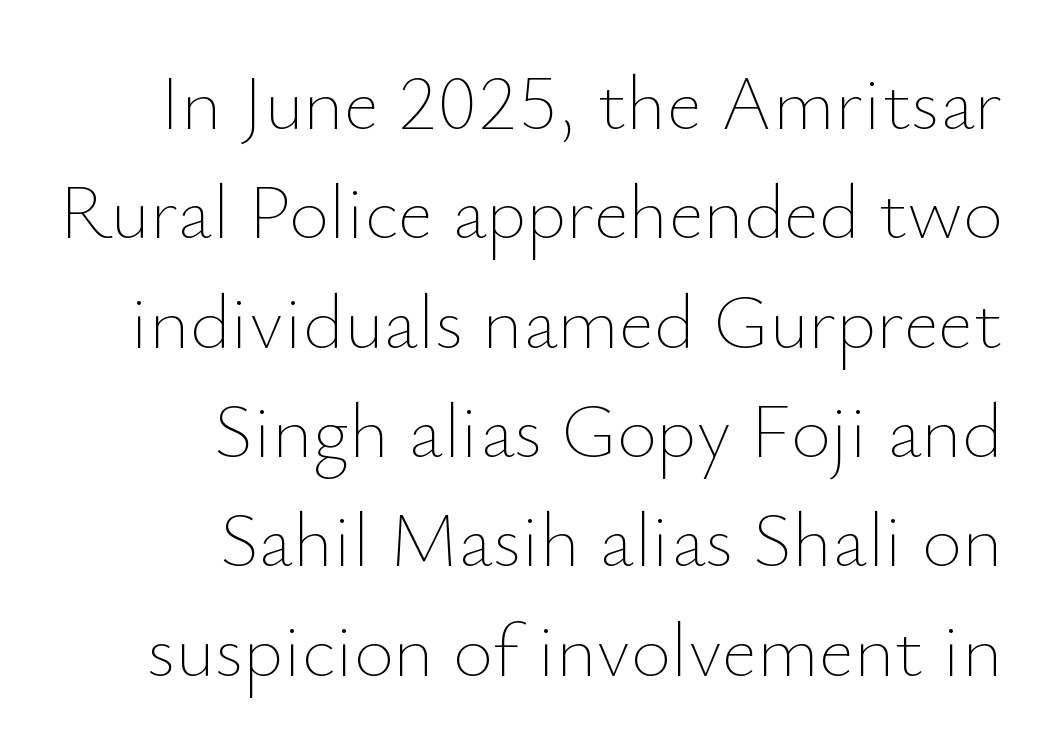
Is there much room between lines? A standard amount, neither cramped nor airy. This sample has the flowing, uneven cadence of proportional lettering. These glyphs show unthickened strokes, regular width or finer. Decoration check: the copy has no underline. Honestly, the letter spacing is just normal — you wouldn't notice it.
